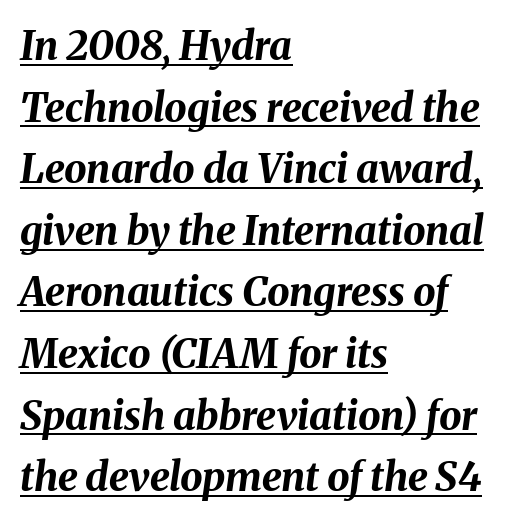
The image shows 40 px bold type, italic (leaning right); set left-aligned, normal line spacing (1.54x), normal letter spacing, underlined; medium stroke contrast and a medium x-height.
